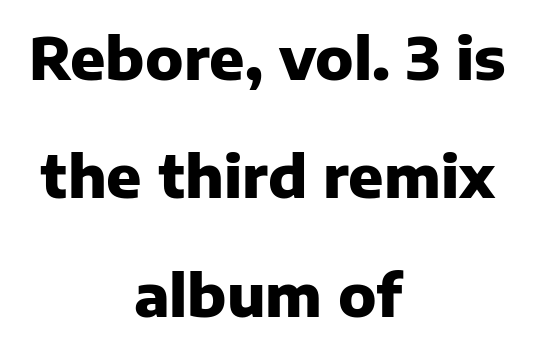
The image shows 58 px heavy sans-serif type, upright; set centered, loose line spacing (2.04x), normal letter spacing, not underlined; low stroke contrast and a medium x-height.
